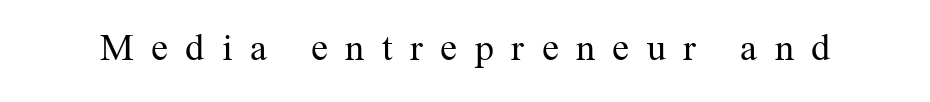
The image shows 38 px regular-weight serif type, upright; set unusually wide letter spacing (+0.46 em), not underlined; medium stroke contrast and a medium x-height.
